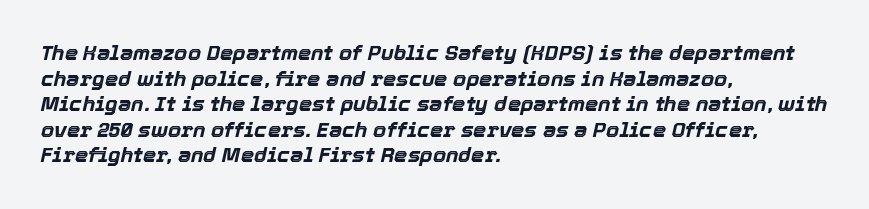
{"italic": "yes", "lean": "right", "slant_degrees": 12, "bold": "yes", "underline": "no", "align": "left", "line_spacing_ratio": 1.22, "letter_spacing": "normal", "letter_spacing_em": 0.0, "glyph_px": 21}
